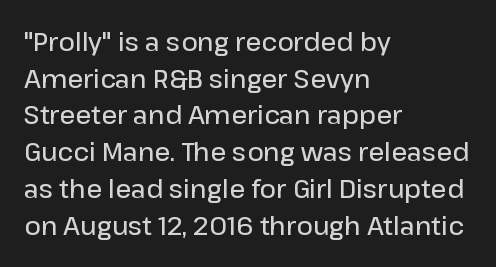
The gaps between neighbouring characters are ordinary and unremarkable. Clear beneath every line of the passage. The lettering holds an erect, upright posture throughout. Line starts are locked; line ends wander.
